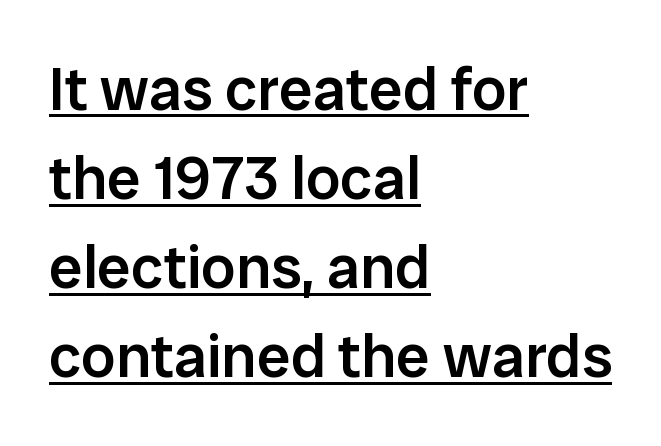
The image shows 61 px semibold sans-serif type, upright; set left-aligned, normal line spacing (1.46x), normal letter spacing, underlined; low stroke contrast and a medium x-height.
